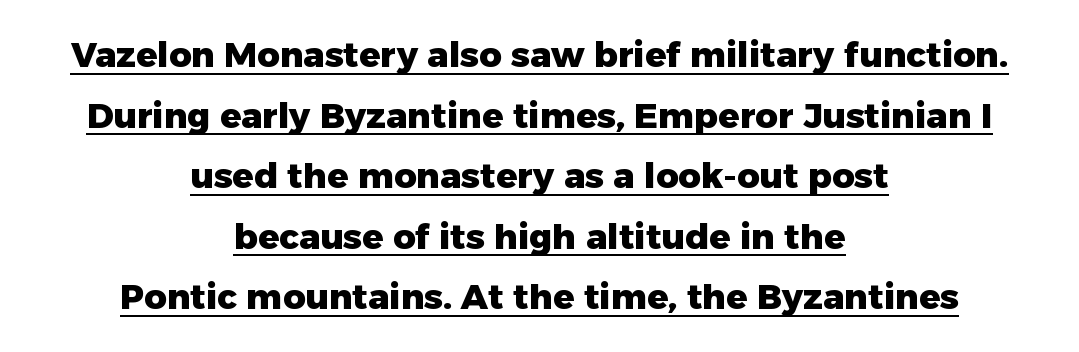
Q: Is the text bold? A: Yes.
Q: Is the text italic (slanted)? A: No, it is upright.
Q: Is the typeface a serif or a sans-serif typeface? A: Sans-serif.
Q: Is the text underlined? A: Yes.
Q: How is the paragraph aligned? A: Centered.
Q: Is the spacing between letters normal or unusually wide? A: Normal.
Q: Width (condensed, normal, or wide)? A: Normal.
Q: Stroke contrast? A: Low.
Q: x-height? A: Medium.
Q: Monospaced? A: No.
